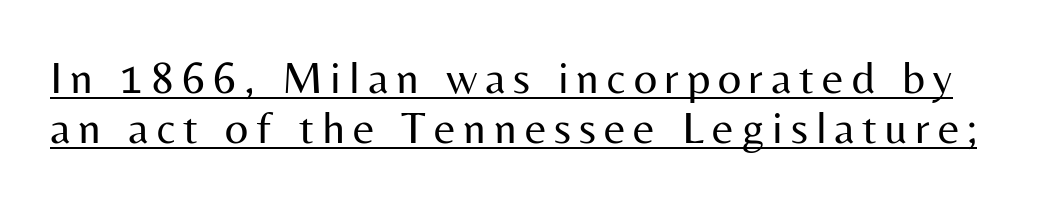
{"serif": "no", "italic": "no", "bold": "no", "weight": "regular", "width": "normal", "stroke_contrast": "medium", "x_height": "medium", "monospaced": "no", "underline": "yes", "line_spacing": "tight", "line_spacing_ratio": 1.08, "glyph_px": 46}
